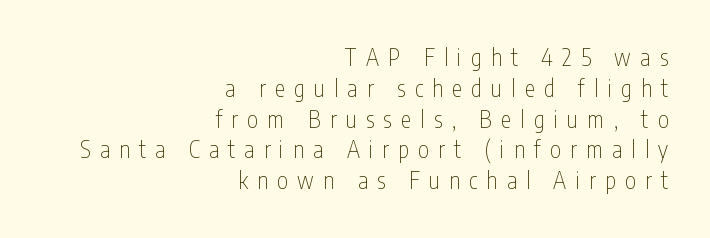
{"italic": "no", "bold": "no", "underline": "no", "align": "right", "line_spacing": "normal", "line_spacing_ratio": 1.34, "letter_spacing": "wide", "letter_spacing_em": 0.41, "glyph_px": 23}
